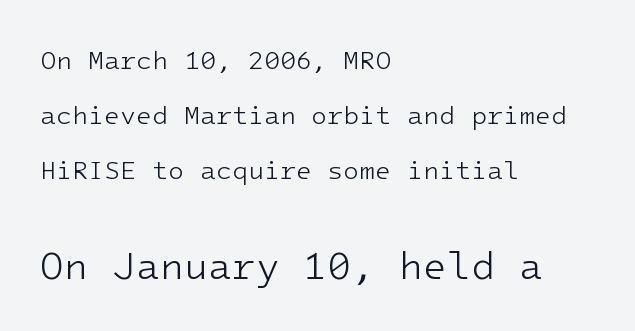
The image shows 39 px light sans-serif type, upright, monospaced; set left-aligned, loose line spacing (2.11x), normal letter spacing, not underlined; the second (bottom) block is 1.5x larger; low stroke contrast and a medium x-height.
